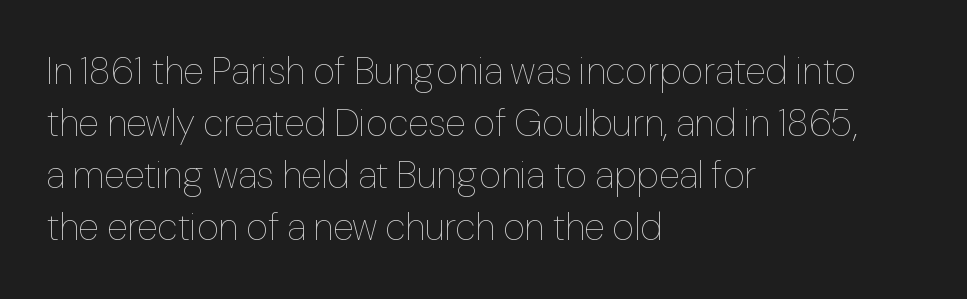
{"italic": "no", "bold": "no", "weight": "thin", "width": "normal", "stroke_contrast": "low", "x_height": "medium", "monospaced": "no", "underline": "no", "align": "left", "line_spacing": "normal", "line_spacing_ratio": 1.37, "letter_spacing": "normal", "letter_spacing_em": 0.0, "glyph_px": 38}
